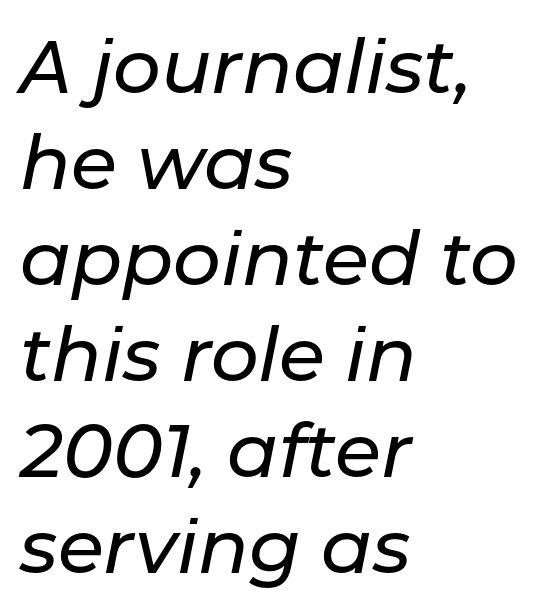
Q: Is the text italic (slanted)? A: Yes, it leans right by about 11 degrees.
Q: Is the text underlined? A: No.
Q: How is the paragraph aligned? A: Left-aligned.
Q: Is the spacing between letters normal or unusually wide? A: Normal.
Q: Is the spacing between lines tight, normal or loose? A: Normal.
Q: Width (condensed, normal, or wide)? A: Normal.
Q: Stroke contrast? A: Low.
Q: x-height? A: Medium.
Q: Monospaced? A: No.
